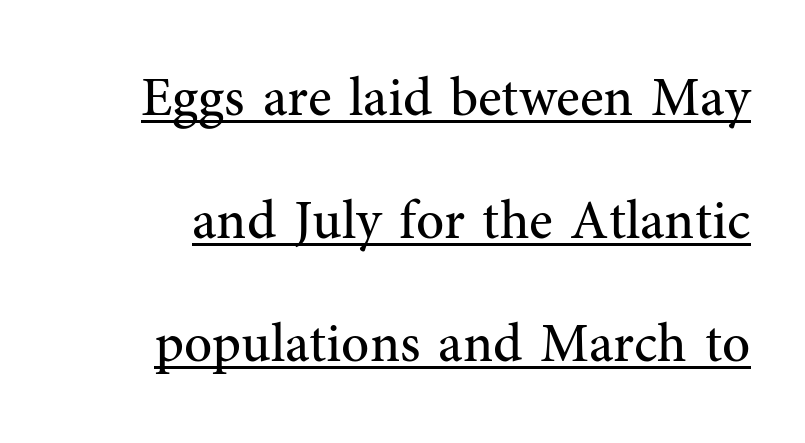
The strokes are not fattened; the text isn't bold. Quick note: interline space is abundant. The line texture is even and compact thanks to regular tracking. A baseline rule has been typeset under these characters.
